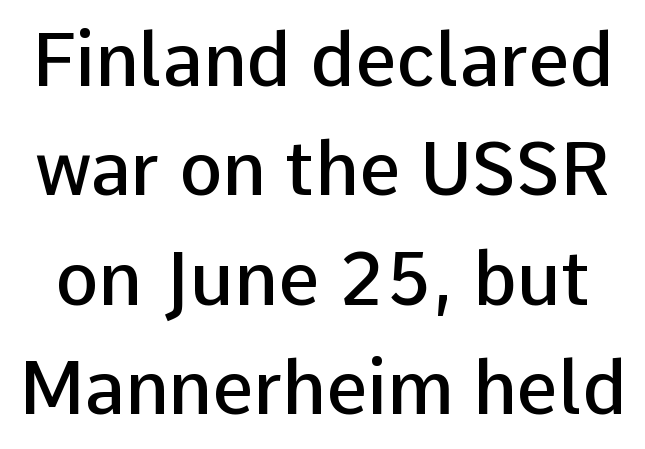
{"serif": "no", "italic": "no", "bold": "semi", "weight": "semibold", "width": "normal", "stroke_contrast": "low", "x_height": "medium", "monospaced": "no", "underline": "no", "line_spacing": "normal", "line_spacing_ratio": 1.5, "letter_spacing": "normal", "letter_spacing_em": 0.0, "glyph_px": 73}
